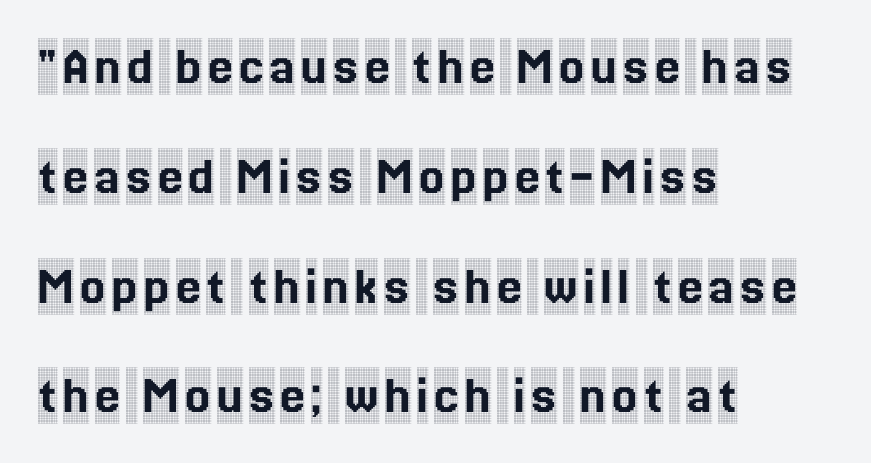
Q: Is the text italic (slanted)? A: No, it is upright.
Q: Is the typeface a serif or a sans-serif typeface? A: Serif.
Q: Is the text underlined? A: No.
Q: How is the paragraph aligned? A: Left-aligned.
Q: Is the spacing between lines tight, normal or loose? A: Loose.
Q: Width (condensed, normal, or wide)? A: Condensed.
Q: x-height? A: Large.
Q: Monospaced? A: No.
